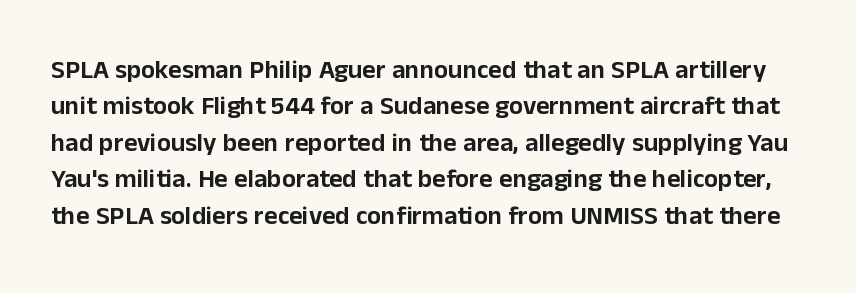
{"italic": "no", "underline": "no", "line_spacing": "normal", "line_spacing_ratio": 1.4, "letter_spacing": "normal", "letter_spacing_em": 0.0, "glyph_px": 26}
